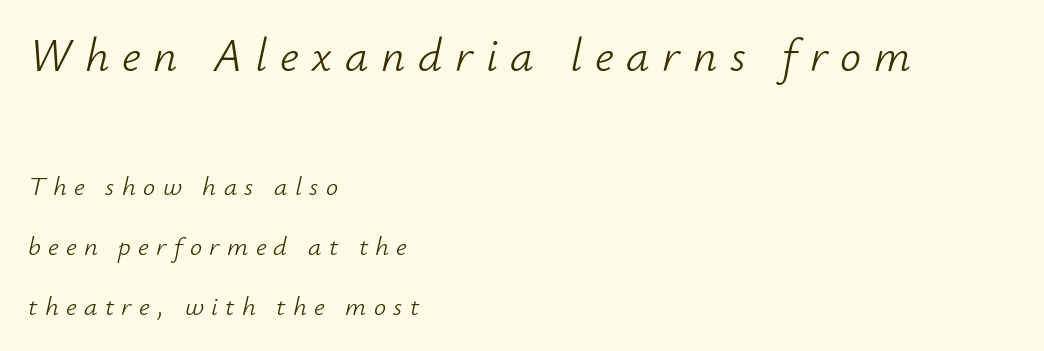
Quick note: underline off. The face used here appears at its bigger size in the upper chunk. The letterforms sit at book weight or below. Observe the wide spacing: letters keep a clear distance from each other. The rendering applies a slant to the glyphs.
